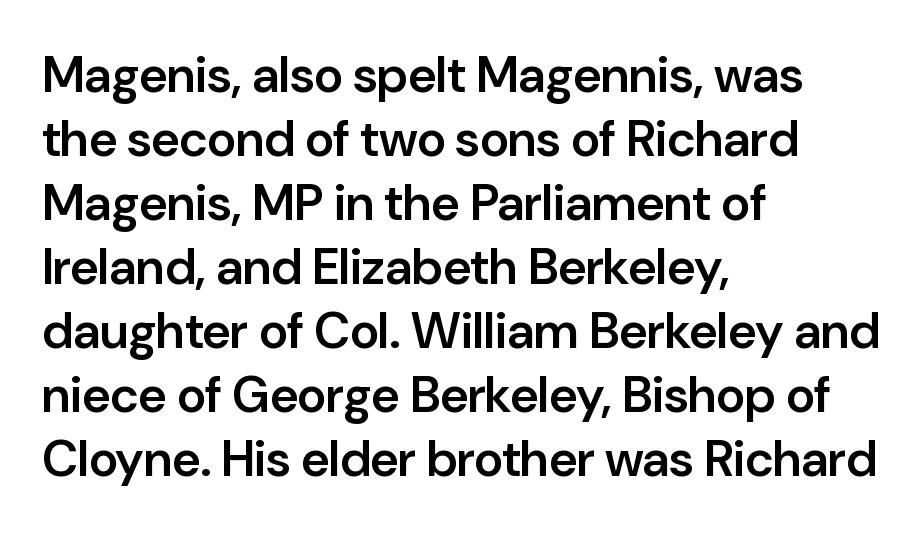
{"serif": "no", "italic": "no", "bold": "semi", "weight": "semibold", "width": "normal", "stroke_contrast": "low", "x_height": "medium", "monospaced": "no", "underline": "no", "align": "left", "line_spacing": "normal", "line_spacing_ratio": 1.28, "letter_spacing": "normal", "letter_spacing_em": 0.0, "glyph_px": 50}
